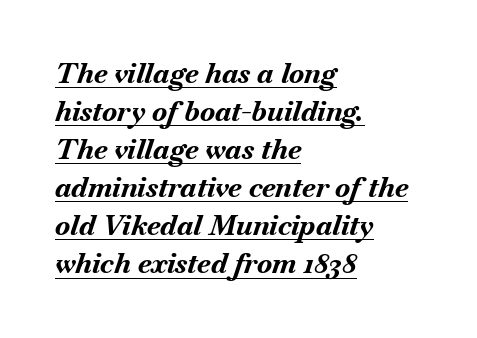
Default kerning and tracking; the words read as compact shapes. Emphasis is given by a line drawn under the lettering. Each new line begins a customary step beneath the previous one. Notice how the stems are inclined rather than vertical — that's the hallmark of italics. Do the characters align in a grid? No, the font is proportional.
